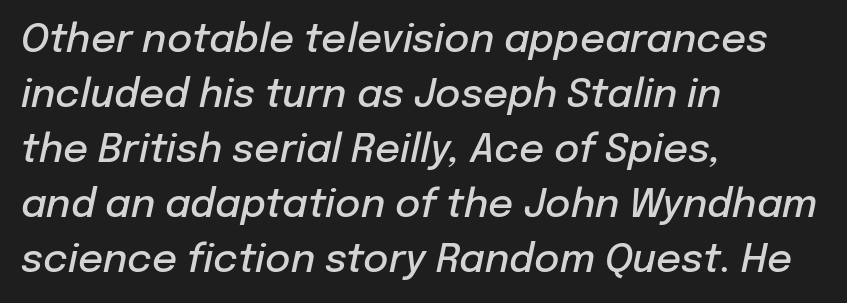
Q: Is the text bold? A: Semi-bold.
Q: Is the text italic (slanted)? A: Yes, it leans right by about 12 degrees.
Q: Is the text underlined? A: No.
Q: How is the paragraph aligned? A: Left-aligned.
Q: Is the spacing between letters normal or unusually wide? A: Normal.
Q: Is the spacing between lines tight, normal or loose? A: Normal.
Q: Width (condensed, normal, or wide)? A: Normal.
Q: Stroke contrast? A: Low.
Q: x-height? A: Medium.
Q: Monospaced? A: No.
